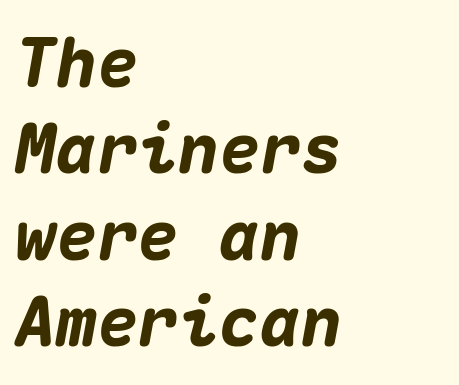
The image shows 68 px heavy type, italic (leaning right), monospaced; set left-aligned, normal line spacing (1.27x), normal letter spacing, not underlined; medium stroke contrast and a medium x-height.
